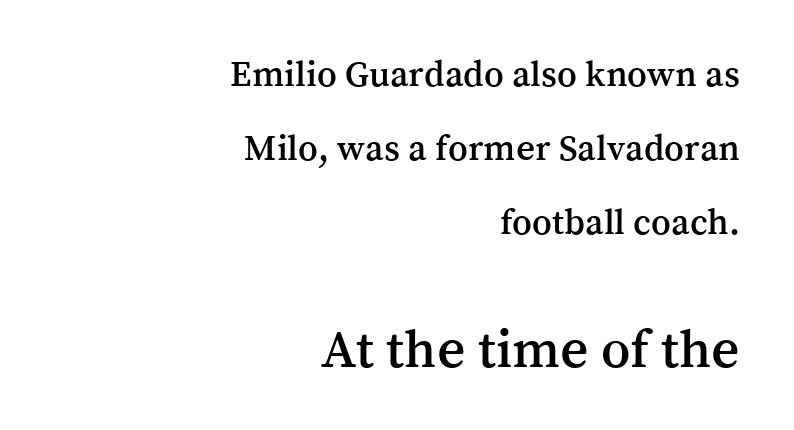
{"serif": "yes", "italic": "no", "width": "normal", "stroke_contrast": "medium", "x_height": "medium", "monospaced": "no", "underline": "no", "align": "right", "line_spacing": "loose", "line_spacing_ratio": 2.0, "letter_spacing": "normal", "letter_spacing_em": 0.0, "larger_block": "second", "size_ratio": 1.49, "glyph_px": 55}
